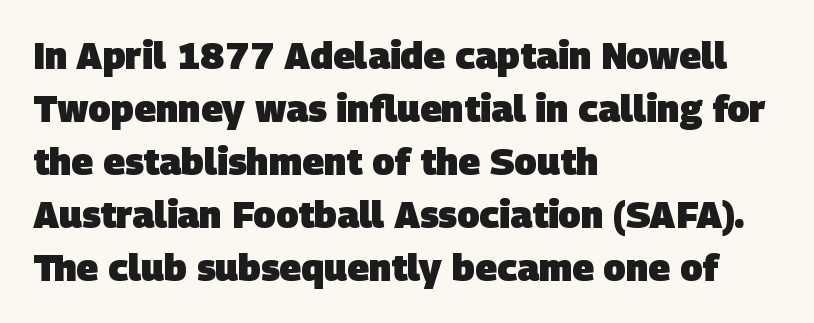
Q: Is the text bold? A: Yes.
Q: Is the typeface a serif or a sans-serif typeface? A: Sans-serif.
Q: Is the text underlined? A: No.
Q: How is the paragraph aligned? A: Left-aligned.
Q: Is the spacing between letters normal or unusually wide? A: Normal.
Q: Is the spacing between lines tight, normal or loose? A: Normal.
Q: Width (condensed, normal, or wide)? A: Normal.
Q: Stroke contrast? A: Low.
Q: x-height? A: Large.
Q: Monospaced? A: No.
